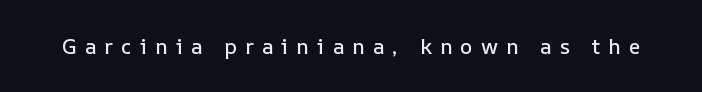
The gaps between neighbouring characters are conspicuously large. The space directly below the letters is spotless. The lettering holds an erect, upright posture throughout.
